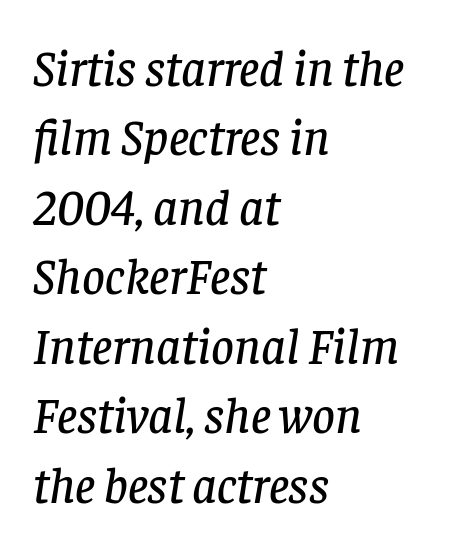
Q: Is the text italic (slanted)? A: Yes, it leans right by about 8 degrees.
Q: Is the typeface a serif or a sans-serif typeface? A: Serif.
Q: Is the text underlined? A: No.
Q: How is the paragraph aligned? A: Left-aligned.
Q: Is the spacing between letters normal or unusually wide? A: Normal.
Q: Is the spacing between lines tight, normal or loose? A: Normal.
Q: Width (condensed, normal, or wide)? A: Normal.
Q: Stroke contrast? A: Low.
Q: x-height? A: Large.
Q: Monospaced? A: No.
